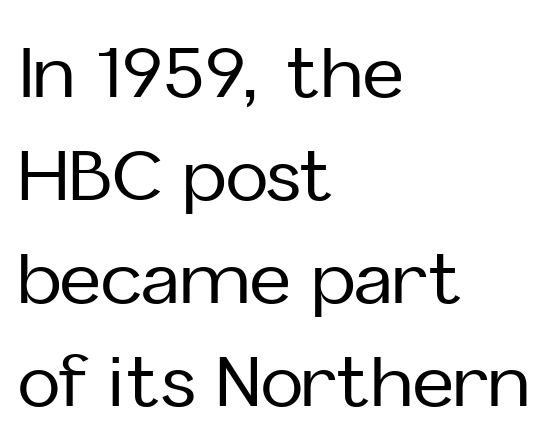
Q: Is the text italic (slanted)? A: No, it is upright.
Q: Is the typeface a serif or a sans-serif typeface? A: Sans-serif.
Q: Is the text underlined? A: No.
Q: How is the paragraph aligned? A: Left-aligned.
Q: Is the spacing between letters normal or unusually wide? A: Normal.
Q: Is the spacing between lines tight, normal or loose? A: Normal.
Q: Width (condensed, normal, or wide)? A: Normal.
Q: Stroke contrast? A: Low.
Q: x-height? A: Medium.
Q: Monospaced? A: No.
